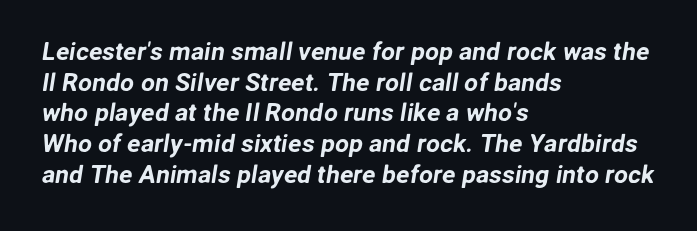
{"underline": "no", "align": "left", "line_spacing_ratio": 1.23, "letter_spacing": "normal", "letter_spacing_em": 0.0, "glyph_px": 25}
